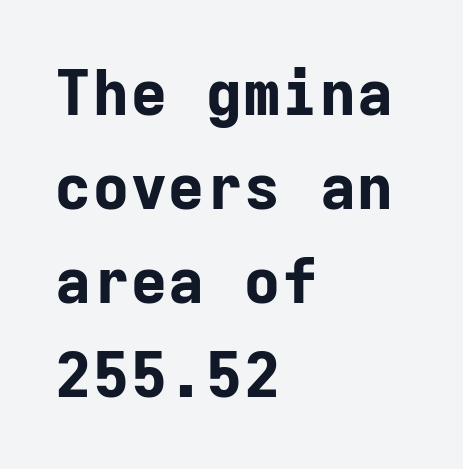
The image shows 63 px bold sans-serif type, upright, monospaced; set left-aligned, normal line spacing (1.49x), normal letter spacing, not underlined; low stroke contrast and a medium x-height.
